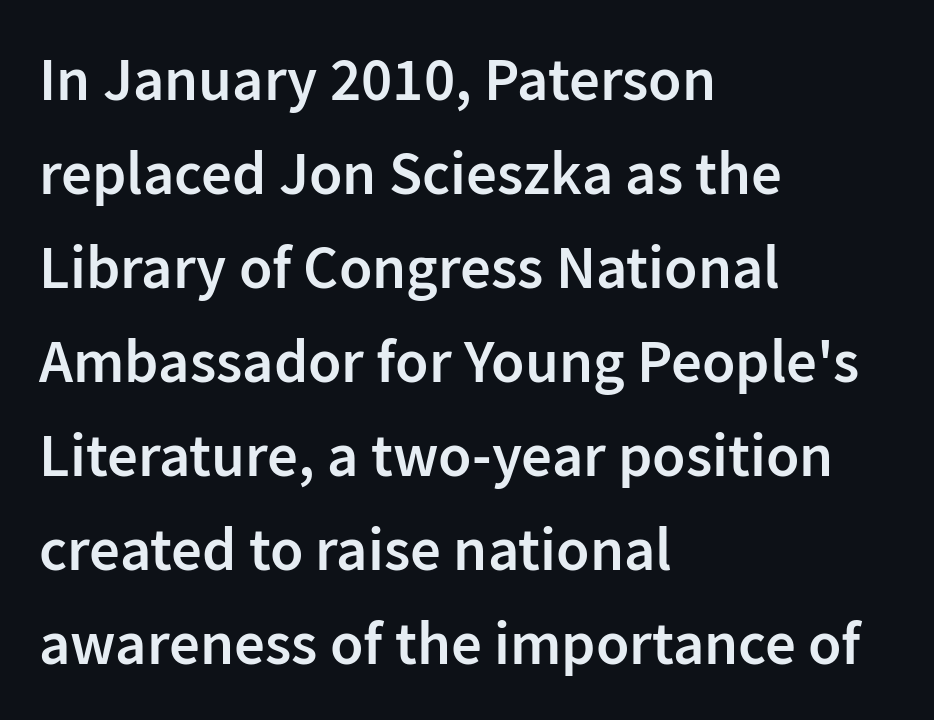
Q: Is the text bold? A: Semi-bold.
Q: Is the text italic (slanted)? A: No, it is upright.
Q: Is the typeface a serif or a sans-serif typeface? A: Sans-serif.
Q: Is the text underlined? A: No.
Q: How is the paragraph aligned? A: Left-aligned.
Q: Is the spacing between letters normal or unusually wide? A: Normal.
Q: Is the spacing between lines tight, normal or loose? A: Normal.
Q: Width (condensed, normal, or wide)? A: Normal.
Q: Stroke contrast? A: Low.
Q: x-height? A: Medium.
Q: Monospaced? A: No.
